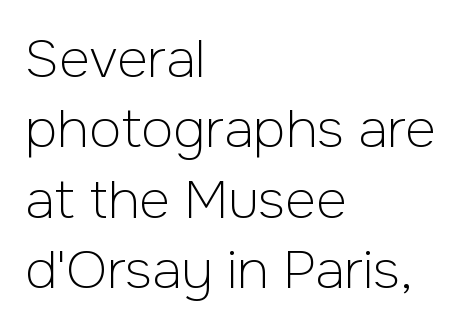
The image shows 53 px light sans-serif type, upright; set left-aligned, normal line spacing (1.33x), normal letter spacing, not underlined; low stroke contrast and a medium x-height.
